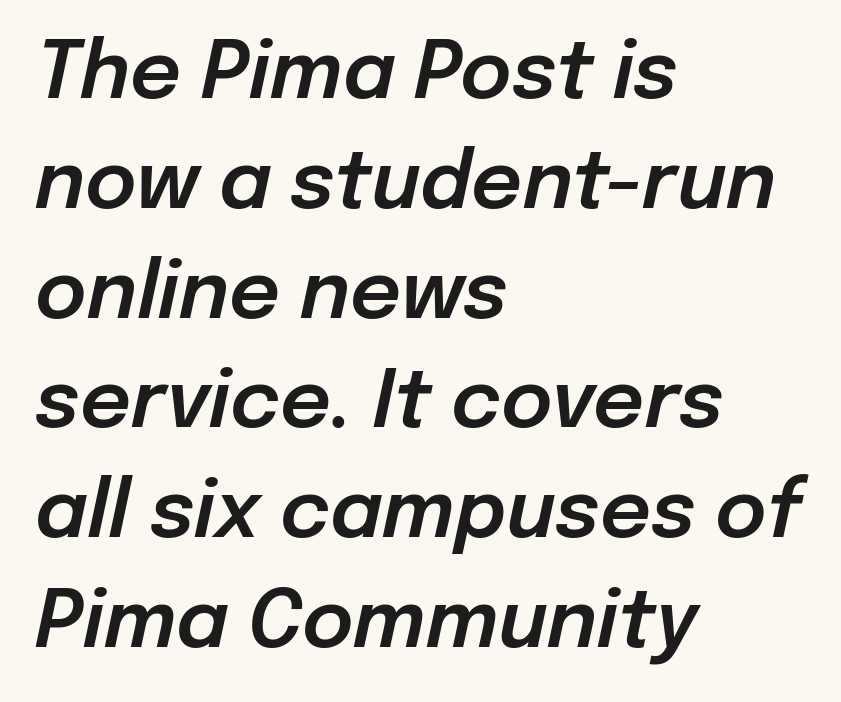
{"italic": "yes", "lean": "right", "slant_degrees": 12, "width": "normal", "stroke_contrast": "low", "x_height": "medium", "monospaced": "no", "underline": "no", "align": "left", "line_spacing": "normal", "line_spacing_ratio": 1.39, "letter_spacing": "normal", "letter_spacing_em": 0.0, "glyph_px": 79}
